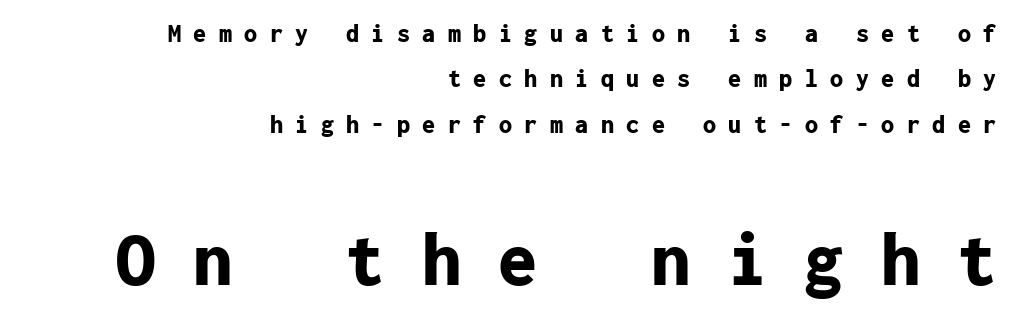
The image shows 78 px bold sans-serif type, upright, monospaced; set right-aligned, line spacing 1.75x, unusually wide letter spacing (+0.48 em), not underlined; the second (bottom) block is 3.0x larger; low stroke contrast and a medium x-height.
